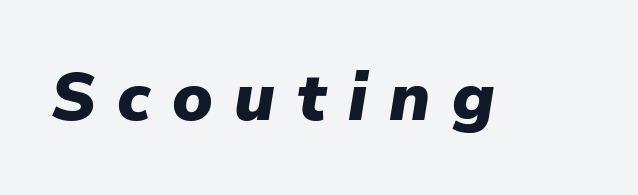
{"italic": "yes", "lean": "right", "slant_degrees": 9, "bold": "yes", "weight": "heavy", "width": "normal", "stroke_contrast": "low", "x_height": "medium", "monospaced": "no", "underline": "no", "letter_spacing": "wide", "letter_spacing_em": 0.32, "glyph_px": 68}
